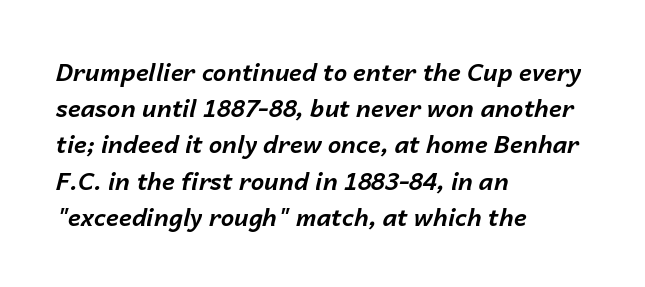
Each line starts at the same left margin while the right side varies. Leading matches the norm, producing a regular column. The lettering tilts uniformly, giving the passage an italic look. A typesetter would call this zero additional tracking.
